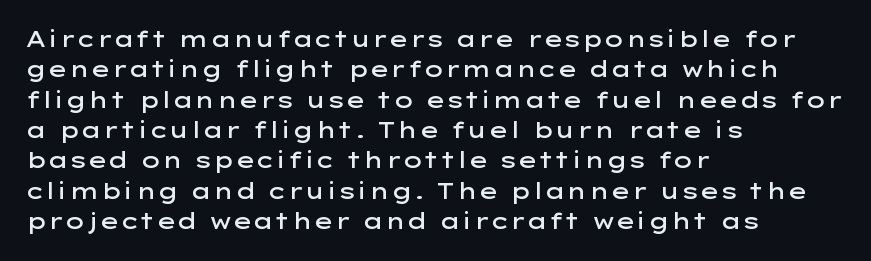
The image shows 22 px text type, upright; set left-aligned, normal line spacing (1.38x), normal letter spacing, not underlined.
